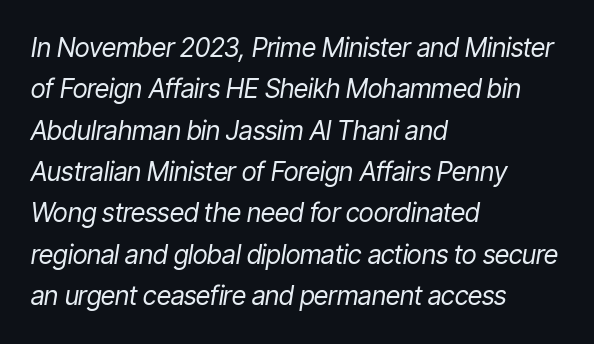
{"italic": "yes", "lean": "right", "slant_degrees": 9, "bold": "no", "underline": "no", "align": "left", "line_spacing": "normal", "line_spacing_ratio": 1.59, "letter_spacing": "normal", "letter_spacing_em": 0.0, "glyph_px": 26}
